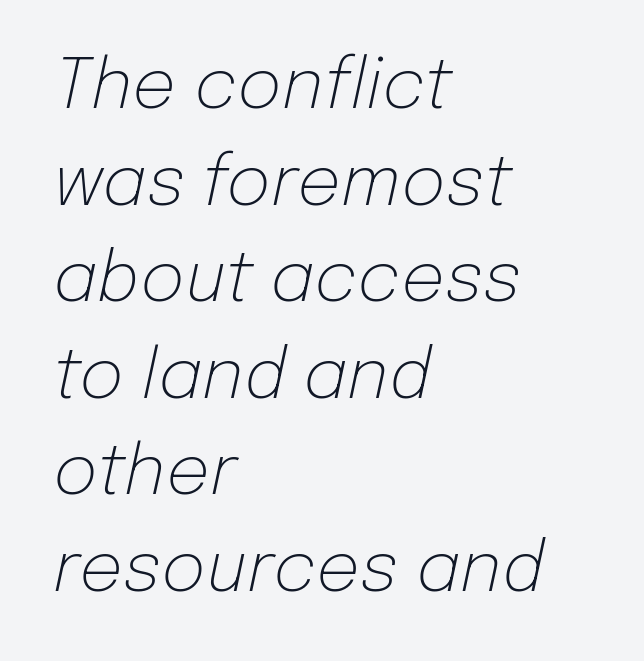
Q: Is the text bold? A: No.
Q: Is the text italic (slanted)? A: Yes, it leans right by about 12 degrees.
Q: Is the text underlined? A: No.
Q: How is the paragraph aligned? A: Left-aligned.
Q: Is the spacing between letters normal or unusually wide? A: Normal.
Q: Is the spacing between lines tight, normal or loose? A: Normal.
Q: Width (condensed, normal, or wide)? A: Normal.
Q: Stroke contrast? A: Low.
Q: x-height? A: Medium.
Q: Monospaced? A: No.
